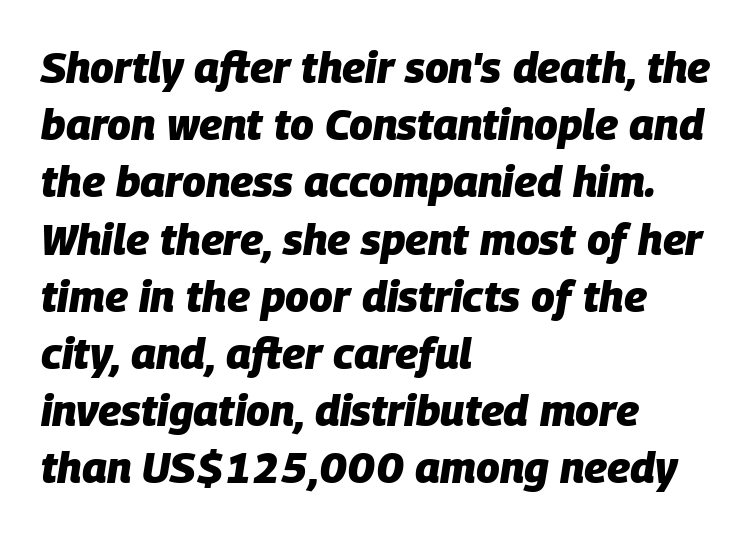
Q: Is the text bold? A: Yes.
Q: Is the text italic (slanted)? A: Yes, it leans right by about 9 degrees.
Q: Is the text underlined? A: No.
Q: How is the paragraph aligned? A: Left-aligned.
Q: Is the spacing between letters normal or unusually wide? A: Normal.
Q: Is the spacing between lines tight, normal or loose? A: Normal.
Q: Width (condensed, normal, or wide)? A: Normal.
Q: Stroke contrast? A: Low.
Q: x-height? A: Large.
Q: Monospaced? A: No.
